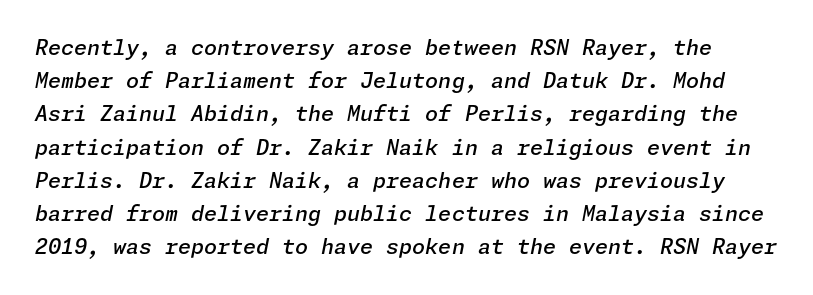
{"italic": "yes", "lean": "right", "slant_degrees": 11, "bold": "semi", "underline": "no", "line_spacing": "normal", "line_spacing_ratio": 1.58, "letter_spacing": "normal", "letter_spacing_em": 0.0, "glyph_px": 21}
